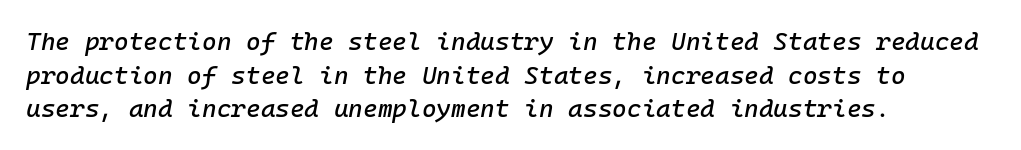
Q: Is the text italic (slanted)? A: Yes, it leans right by about 10 degrees.
Q: Is the text underlined? A: No.
Q: How is the paragraph aligned? A: Left-aligned.
Q: Is the spacing between letters normal or unusually wide? A: Normal.
Q: Is the spacing between lines tight, normal or loose? A: Normal.
